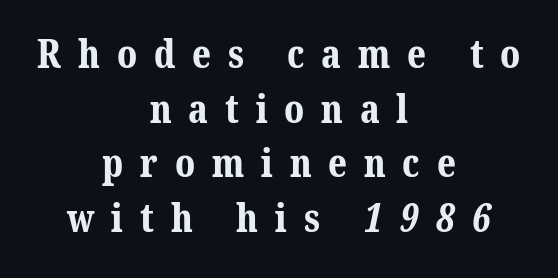
The image shows 39 px bold serif type; set centered, normal line spacing (1.4x), unusually wide letter spacing (+0.43 em), not underlined; medium stroke contrast and a medium x-height.
